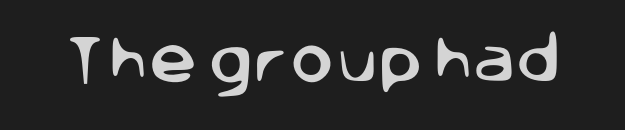
The image shows 53 px sans-serif type, upright; set normal letter spacing, not underlined; low stroke contrast and a large x-height.
